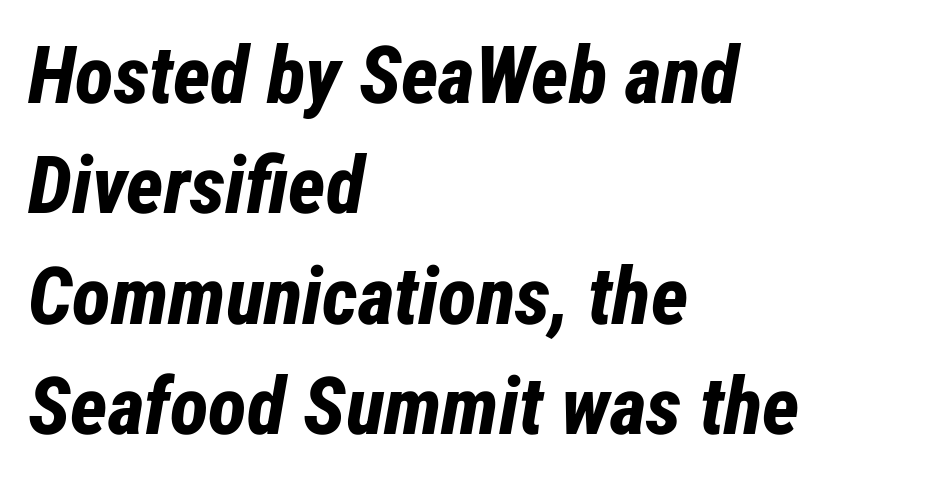
{"italic": "yes", "lean": "right", "slant_degrees": 12, "bold": "yes", "weight": "bold", "width": "condensed", "stroke_contrast": "low", "x_height": "medium", "monospaced": "no", "underline": "no", "align": "left", "line_spacing": "normal", "line_spacing_ratio": 1.38, "letter_spacing": "normal", "letter_spacing_em": 0.0, "glyph_px": 80}
